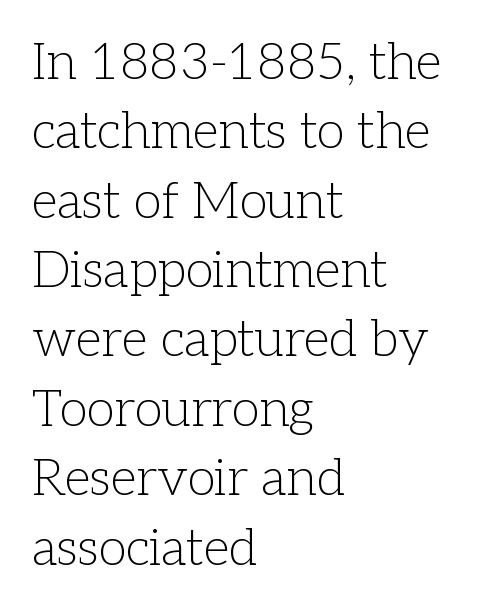
{"serif": "yes", "italic": "no", "bold": "no", "weight": "light", "width": "normal", "stroke_contrast": "low", "x_height": "medium", "monospaced": "no", "underline": "no", "align": "left", "line_spacing": "normal", "line_spacing_ratio": 1.36, "letter_spacing": "normal", "letter_spacing_em": 0.0, "glyph_px": 51}
